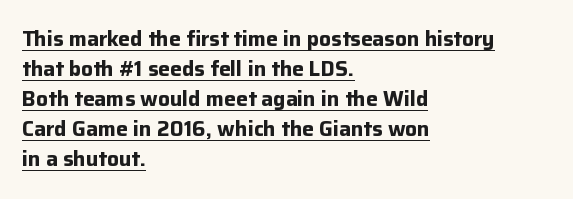
The image shows 21 px bold type, upright; set left-aligned, normal line spacing (1.43x), normal letter spacing, underlined.
